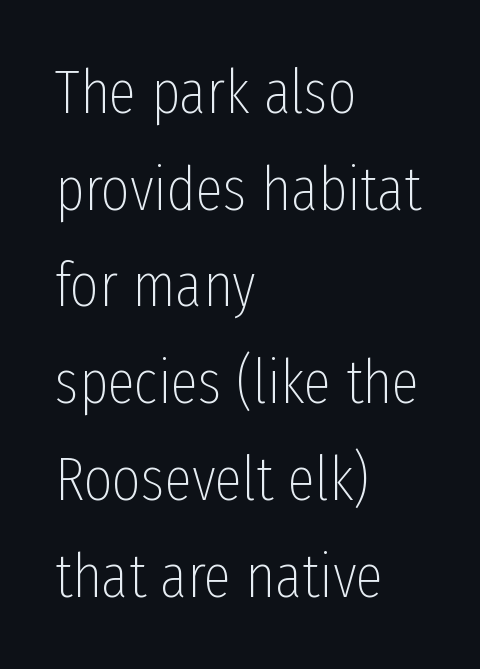
Q: Is the text bold? A: No.
Q: Is the text italic (slanted)? A: No, it is upright.
Q: Is the typeface a serif or a sans-serif typeface? A: Sans-serif.
Q: Is the text underlined? A: No.
Q: How is the paragraph aligned? A: Left-aligned.
Q: Is the spacing between letters normal or unusually wide? A: Normal.
Q: Is the spacing between lines tight, normal or loose? A: Normal.
Q: Width (condensed, normal, or wide)? A: Condensed.
Q: Stroke contrast? A: Low.
Q: x-height? A: Medium.
Q: Monospaced? A: No.
